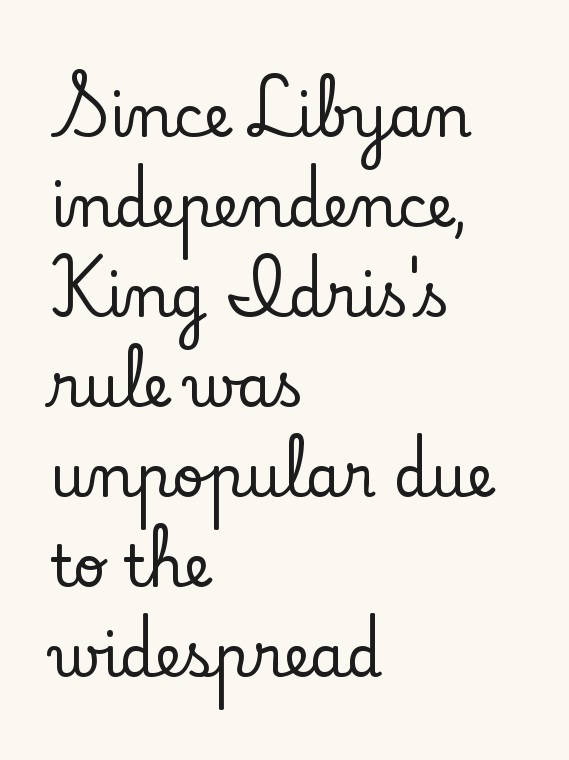
The image shows 57 px serif type, upright; set left-aligned, normal line spacing (1.58x), normal letter spacing, not underlined; low stroke contrast and a small x-height.
